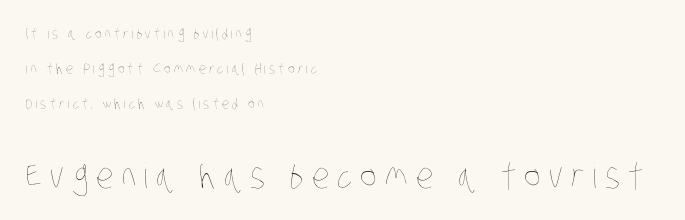
Q: Is the text bold? A: No.
Q: Is the text underlined? A: No.
Q: How is the paragraph aligned? A: Left-aligned.
Q: Is the spacing between letters normal or unusually wide? A: Unusually wide.
Q: Is the spacing between lines tight, normal or loose? A: Loose.
Q: Which block of text is set in a larger size, the first (top) or the second (bottom)? A: The second (bottom) one.
Q: Width (condensed, normal, or wide)? A: Condensed.
Q: Stroke contrast? A: Low.
Q: x-height? A: Large.
Q: Monospaced? A: No.
